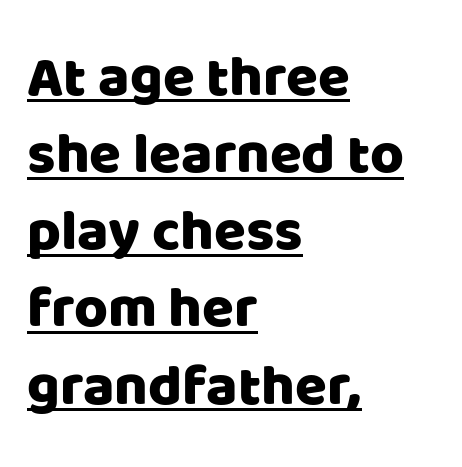
Q: Is the text italic (slanted)? A: No, it is upright.
Q: Is the typeface a serif or a sans-serif typeface? A: Sans-serif.
Q: Is the text underlined? A: Yes.
Q: How is the paragraph aligned? A: Left-aligned.
Q: Is the spacing between letters normal or unusually wide? A: Normal.
Q: Is the spacing between lines tight, normal or loose? A: Normal.
Q: Width (condensed, normal, or wide)? A: Normal.
Q: Stroke contrast? A: Low.
Q: x-height? A: Large.
Q: Monospaced? A: No.
